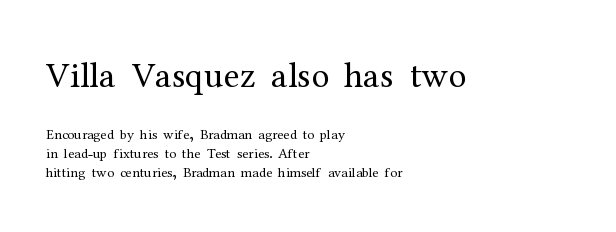
Stroke terminals: seriffed. Which of the two is more prominent by size? The first, at the top. Is the type heavy? It reads as light-to-regular instead. Line spacing here is normal. Each row of text sits above clean, open space. Caption: standard tracking, unaltered.
